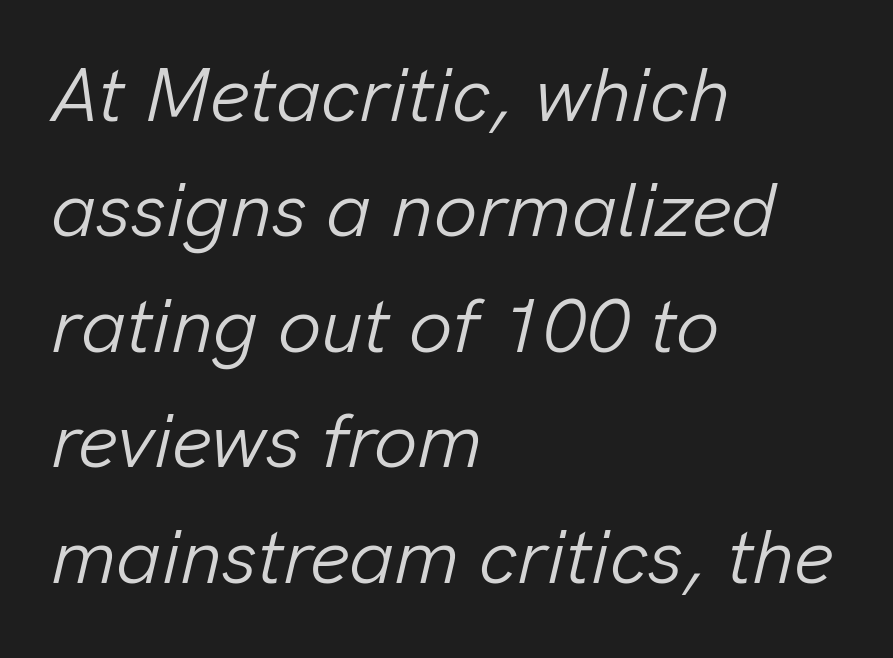
{"italic": "yes", "lean": "right", "slant_degrees": 13, "bold": "no", "weight": "light", "width": "normal", "stroke_contrast": "low", "x_height": "medium", "monospaced": "no", "underline": "no", "align": "left", "line_spacing": "normal", "line_spacing_ratio": 1.5, "letter_spacing": "normal", "letter_spacing_em": 0.0, "glyph_px": 77}
